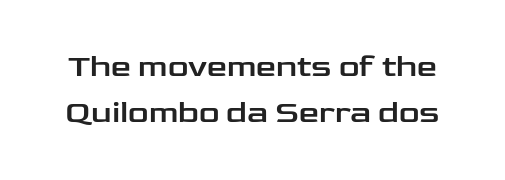
Posture: upright roman. The passage shown is not underscored anywhere. The gaps between neighbouring characters are ordinary and unremarkable. The rows are spaced the way most documents space them.
